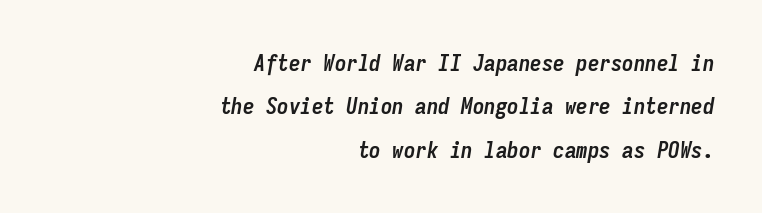
{"italic": "yes", "lean": "right", "slant_degrees": 9, "bold": "yes", "underline": "no", "align": "right", "line_spacing_ratio": 1.89, "letter_spacing": "normal", "letter_spacing_em": 0.0, "glyph_px": 23}
